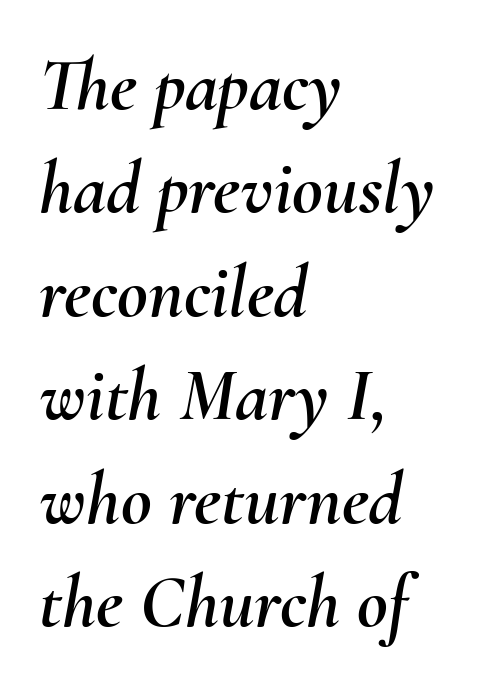
Q: Is the text italic (slanted)? A: Yes, it leans right by about 10 degrees.
Q: Is the text underlined? A: No.
Q: How is the paragraph aligned? A: Left-aligned.
Q: Is the spacing between letters normal or unusually wide? A: Normal.
Q: Is the spacing between lines tight, normal or loose? A: Normal.
Q: Width (condensed, normal, or wide)? A: Normal.
Q: Stroke contrast? A: Medium.
Q: x-height? A: Small.
Q: Monospaced? A: No.
